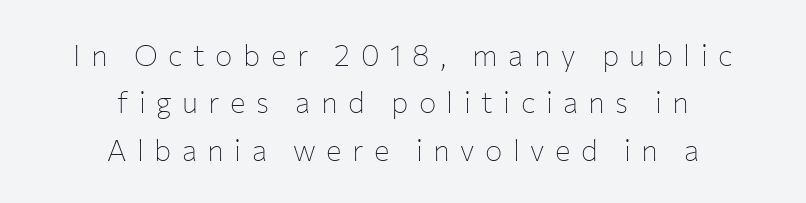
A bare baseline throughout the passage. Caption: face not bold, strokes unweighted. Substantial extra tracking has been applied to these lines. Visually the block forms a symmetrical silhouette, jagged on both flanks.
